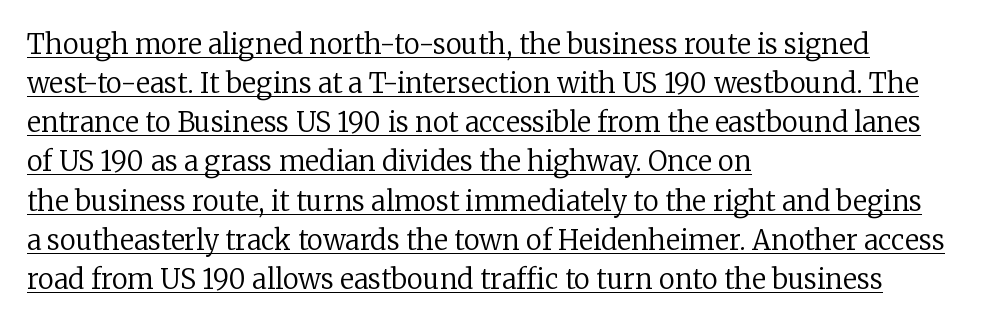
The image shows 27 px text type, upright; set left-aligned, normal line spacing (1.45x), normal letter spacing, underlined.
